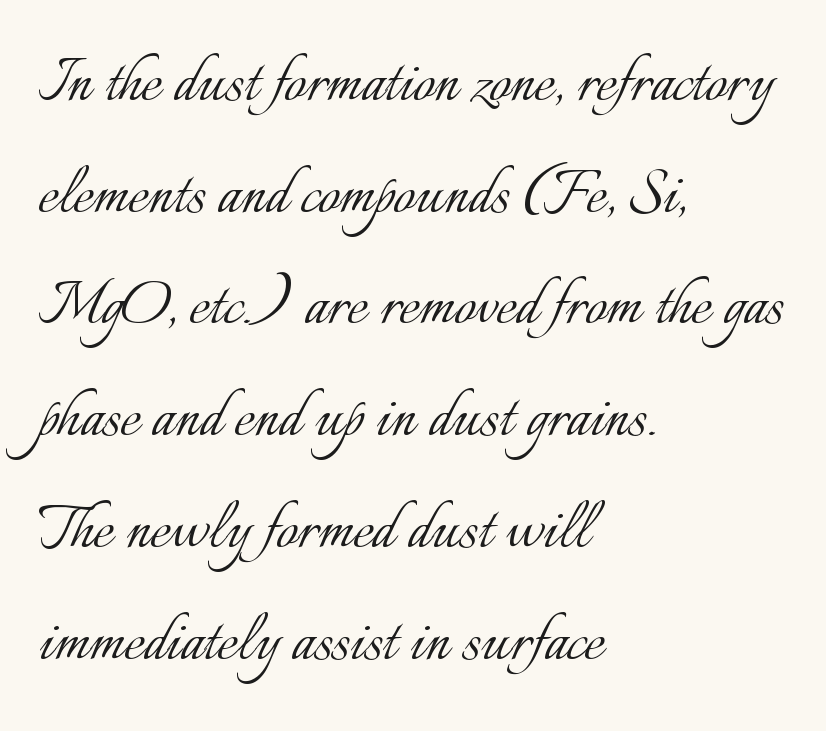
This reads as an unemphasized weight, regular at the heaviest. Varying glyph widths throughout — classic text-font behaviour. This rendering features lettering with no underline.
